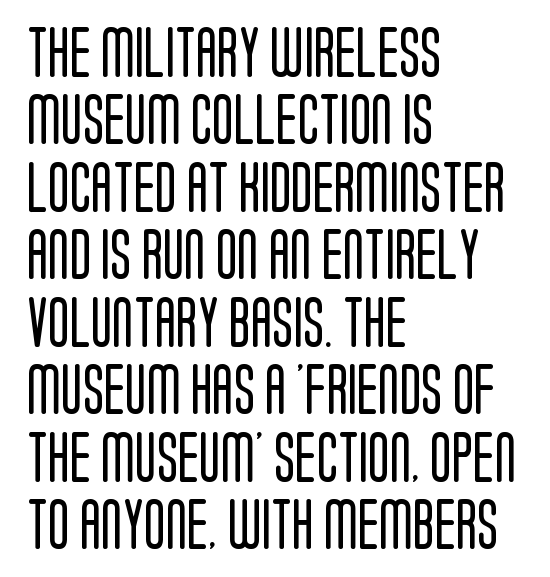
The image shows 50 px regular-weight, condensed sans-serif type, upright; set left-aligned, normal line spacing (1.35x), normal letter spacing, not underlined; low stroke contrast and a large x-height.
